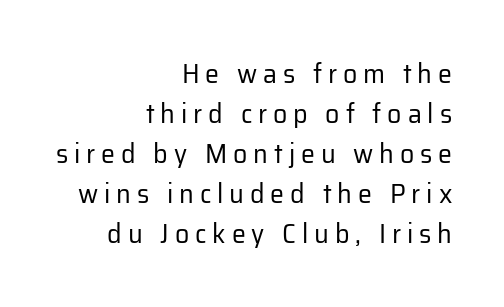
The image shows 28 px regular-weight sans-serif type, upright; set right-aligned, normal line spacing (1.43x), unusually wide letter spacing (+0.21 em), not underlined; low stroke contrast and a medium x-height.
